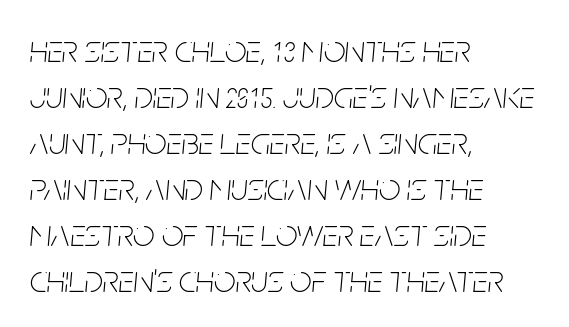
{"italic": "yes", "lean": "right", "slant_degrees": 5, "bold": "no", "weight": "thin", "width": "condensed", "stroke_contrast": "low", "x_height": "large", "monospaced": "no", "underline": "no", "align": "left", "line_spacing_ratio": 1.21, "letter_spacing": "normal", "letter_spacing_em": 0.0, "glyph_px": 38}
